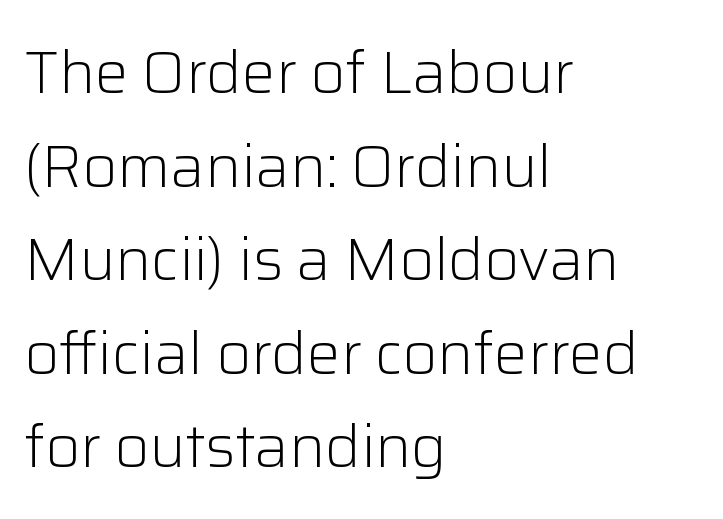
Descender tails drop into unmarked territory. Glyph-to-glyph distance matches everyday printed text. It's the straight-up-and-down kind of type. Line starts are locked; line ends wander. Line spacing here is normal. The type family on display is of the sans-serif kind.
